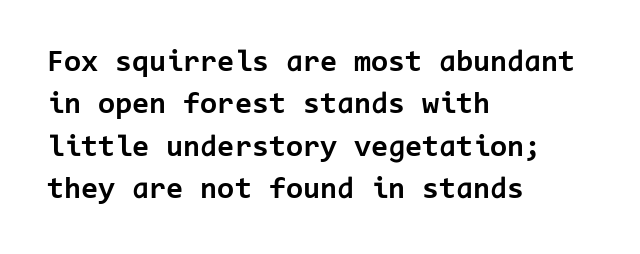
{"serif": "no", "italic": "no", "bold": "yes", "weight": "bold", "width": "normal", "stroke_contrast": "low", "x_height": "medium", "monospaced": "yes", "underline": "no", "align": "left", "line_spacing": "normal", "line_spacing_ratio": 1.37, "letter_spacing": "normal", "letter_spacing_em": 0.0, "glyph_px": 31}
